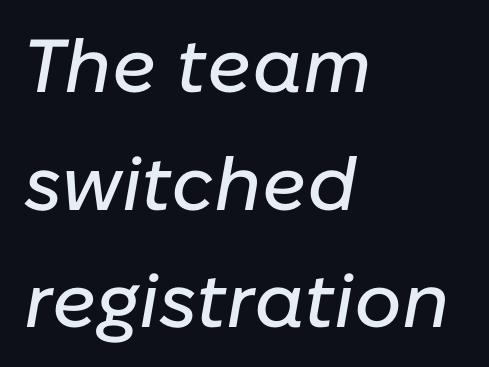
{"italic": "yes", "lean": "right", "slant_degrees": 10, "width": "normal", "stroke_contrast": "low", "x_height": "medium", "monospaced": "no", "underline": "no", "align": "left", "line_spacing": "normal", "line_spacing_ratio": 1.57, "letter_spacing": "normal", "letter_spacing_em": 0.0, "glyph_px": 75}
